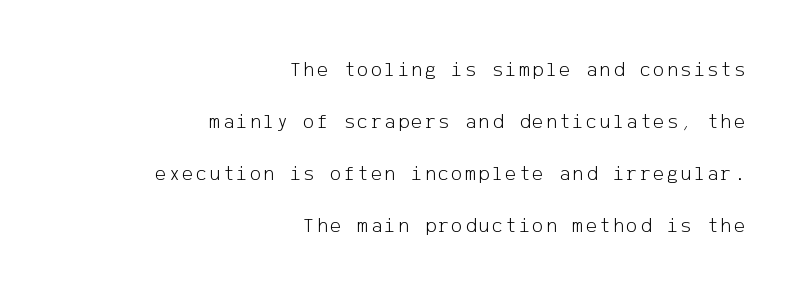
The image shows 21 px text type, upright; set right-aligned, loose line spacing (2.48x), not underlined.
